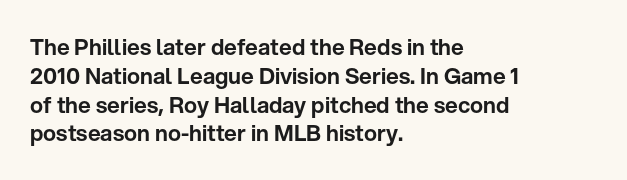
Descender tails drop into unmarked territory. Horizontal alignment here is leftward, the default for most running prose. Does extra space separate the letters? No, they use regular spacing. Upright lettering throughout. Evenly set lines give the paragraph a standard silhouette.
